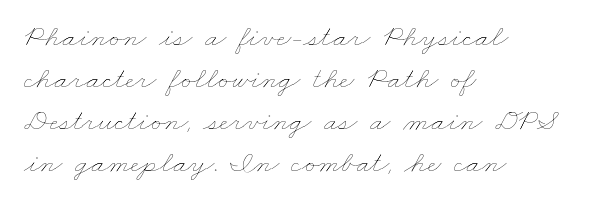
{"bold": "no", "weight": "thin", "width": "wide", "stroke_contrast": "low", "x_height": "small", "monospaced": "no", "underline": "no", "align": "left", "line_spacing": "normal", "line_spacing_ratio": 1.35, "letter_spacing": "normal", "letter_spacing_em": 0.0, "glyph_px": 31}
